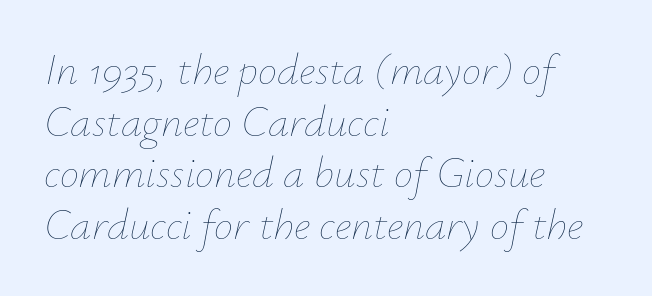
Note the varied advance widths — an 'i' is clearly narrower than an 'm'. Nothing unusual about the tracking: characters are spaced as the font intends. The letters look calm and open, with moderate or lighter stems. You can tell it's italic because the verticals aren't actually vertical.
